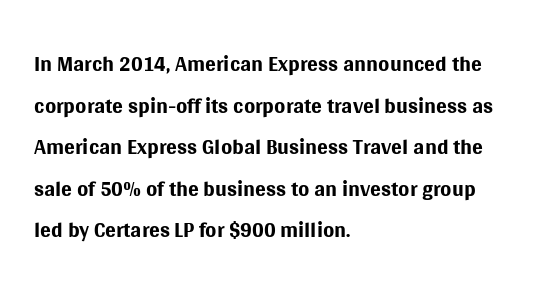
Only glyphs here, with clear space below each row. Honestly, the letter spacing is just normal — you wouldn't notice it. This block has exactly the height ordinary leading produces. The rendering shows plain stroke endings on the letterforms — a sans-serif design. Vertical strokes here are truly vertical.
